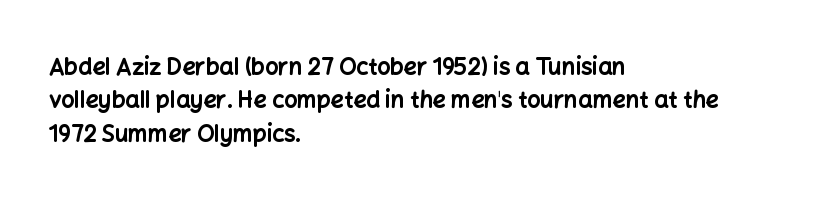
The image shows 23 px bold type, upright; set left-aligned, normal line spacing (1.45x), normal letter spacing, not underlined.
